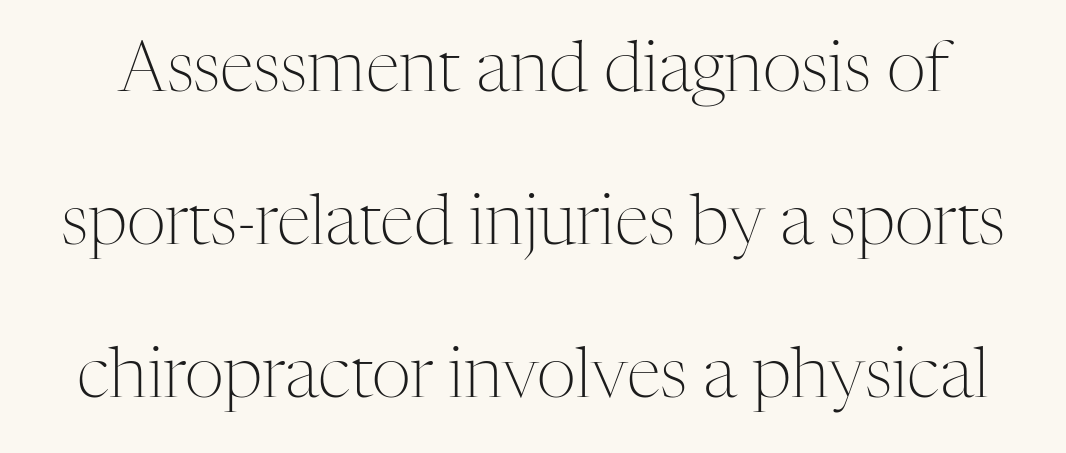
{"serif": "yes", "italic": "no", "bold": "no", "weight": "light", "width": "normal", "stroke_contrast": "medium", "x_height": "medium", "monospaced": "no", "underline": "no", "line_spacing": "loose", "line_spacing_ratio": 2.22, "letter_spacing": "normal", "letter_spacing_em": 0.0, "glyph_px": 69}
